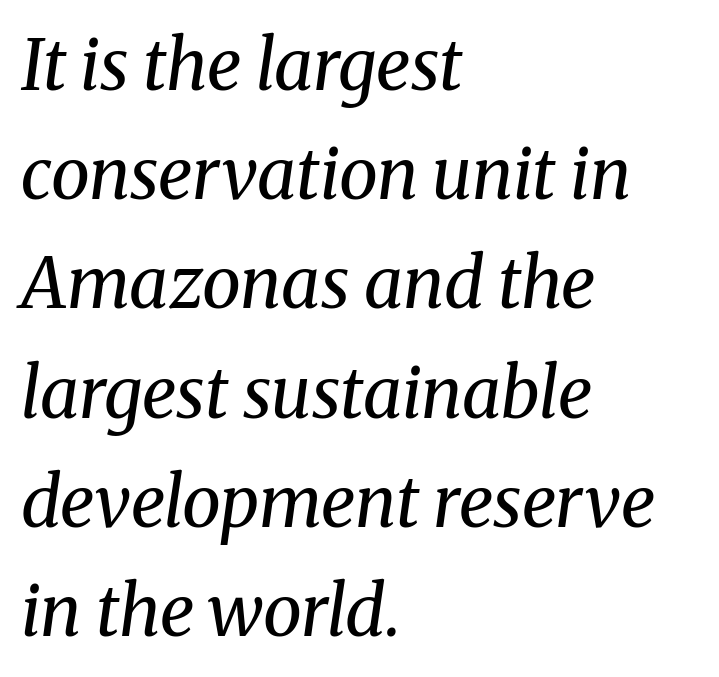
The image shows 70 px regular-weight serif type, italic (leaning right); set left-aligned, normal line spacing (1.56x), normal letter spacing, not underlined; medium stroke contrast and a medium x-height.
